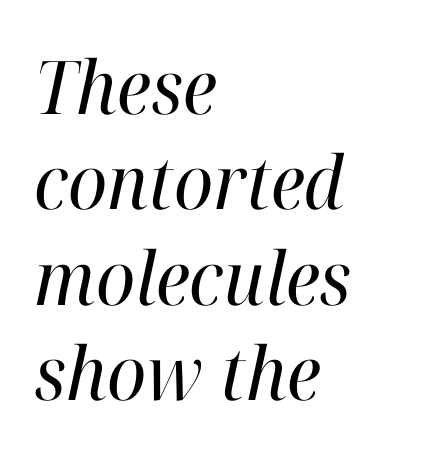
Q: Is the text bold? A: No.
Q: Is the text italic (slanted)? A: Yes, it leans right by about 12 degrees.
Q: Is the typeface a serif or a sans-serif typeface? A: Serif.
Q: Is the text underlined? A: No.
Q: How is the paragraph aligned? A: Left-aligned.
Q: Is the spacing between letters normal or unusually wide? A: Normal.
Q: Is the spacing between lines tight, normal or loose? A: Normal.
Q: Width (condensed, normal, or wide)? A: Normal.
Q: Stroke contrast? A: High.
Q: x-height? A: Medium.
Q: Monospaced? A: No.
